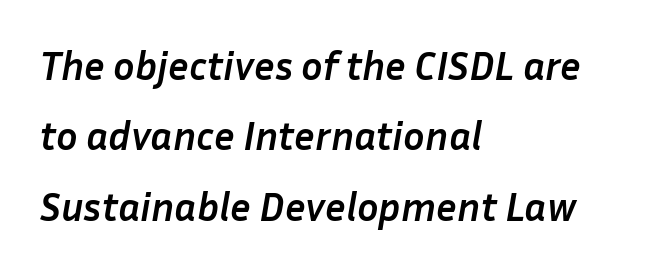
The rendering uses natural spacing where letterforms have individual widths. Unmarked baselines from the first word to the last. Spacing between characters is what you'd get straight out of the box. The rag falls on the right side of this text block. Summary of weight: heavy, a full bold.
